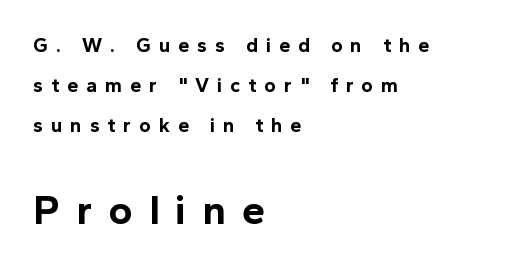
{"serif": "no", "italic": "no", "bold": "yes", "weight": "bold", "width": "normal", "x_height": "medium", "monospaced": "no", "underline": "no", "align": "left", "line_spacing": "loose", "line_spacing_ratio": 2.0, "letter_spacing": "wide", "letter_spacing_em": 0.4, "larger_block": "second", "size_ratio": 2.05, "glyph_px": 41}
